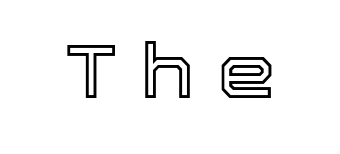
Q: Is the text italic (slanted)? A: No, it is upright.
Q: Is the text underlined? A: No.
Q: Is the spacing between letters normal or unusually wide? A: Unusually wide.
Q: Width (condensed, normal, or wide)? A: Normal.
Q: x-height? A: Medium.
Q: Monospaced? A: No.
